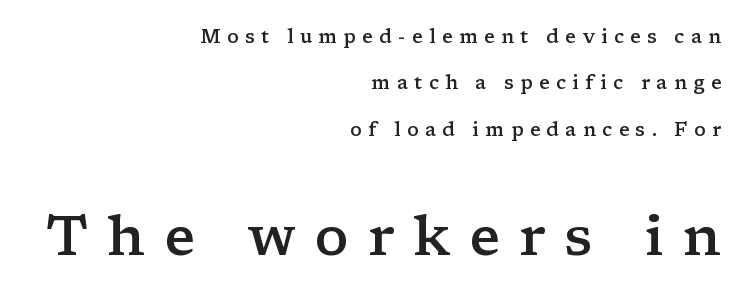
{"serif": "yes", "italic": "no", "bold": "semi", "weight": "semibold", "width": "wide", "stroke_contrast": "low", "x_height": "medium", "monospaced": "no", "underline": "no", "align": "right", "line_spacing": "loose", "line_spacing_ratio": 2.44, "letter_spacing": "wide", "letter_spacing_em": 0.34, "larger_block": "second", "size_ratio": 2.95, "glyph_px": 56}
